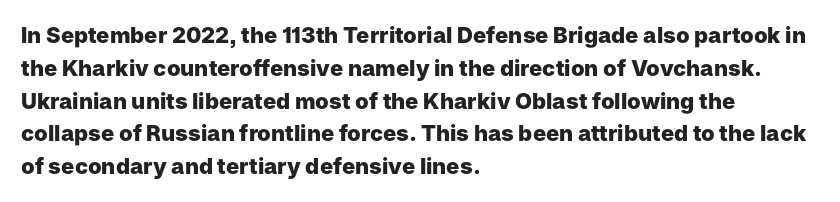
{"italic": "no", "bold": "yes", "underline": "no", "align": "left", "line_spacing": "normal", "line_spacing_ratio": 1.49, "letter_spacing": "normal", "letter_spacing_em": 0.0, "glyph_px": 22}
